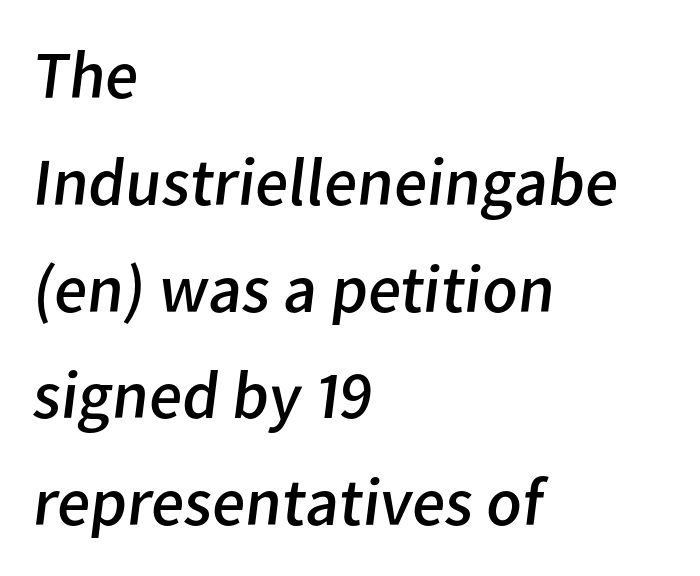
{"serif": "no", "bold": "no", "weight": "regular", "width": "normal", "stroke_contrast": "low", "x_height": "medium", "monospaced": "no", "underline": "no", "align": "left", "line_spacing": "normal", "line_spacing_ratio": 1.57, "letter_spacing": "normal", "letter_spacing_em": 0.0, "glyph_px": 68}
